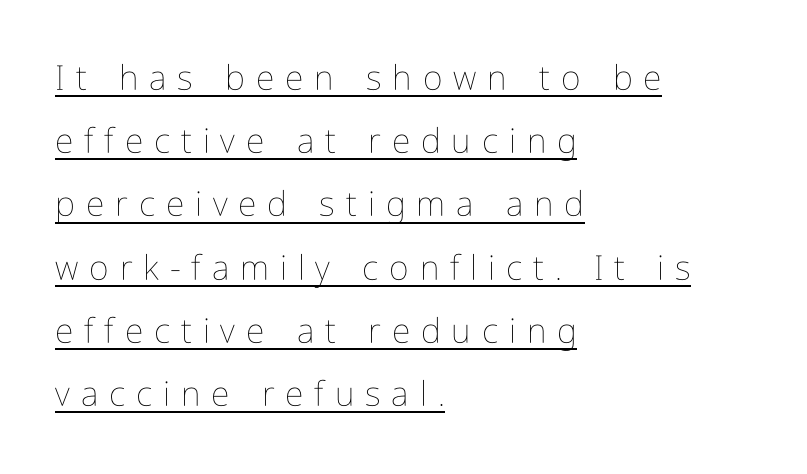
{"italic": "no", "bold": "no", "weight": "thin", "width": "condensed", "stroke_contrast": "low", "x_height": "medium", "monospaced": "no", "underline": "yes", "align": "left", "line_spacing_ratio": 1.86, "letter_spacing": "wide", "letter_spacing_em": 0.32, "glyph_px": 34}
